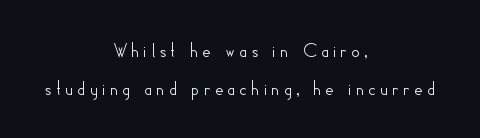
Q: Is the text italic (slanted)? A: No, it is upright.
Q: Is the text underlined? A: No.
Q: How is the paragraph aligned? A: Centered.
